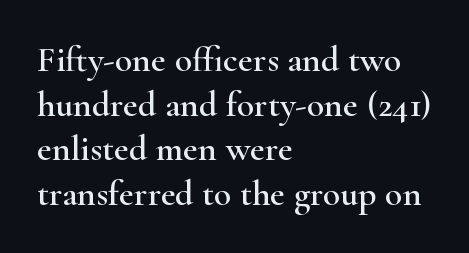
Q: Is the text italic (slanted)? A: No, it is upright.
Q: Is the typeface a serif or a sans-serif typeface? A: Serif.
Q: Is the text underlined? A: No.
Q: How is the paragraph aligned? A: Left-aligned.
Q: Is the spacing between letters normal or unusually wide? A: Normal.
Q: Width (condensed, normal, or wide)? A: Wide.
Q: Stroke contrast? A: High.
Q: x-height? A: Small.
Q: Monospaced? A: No.
